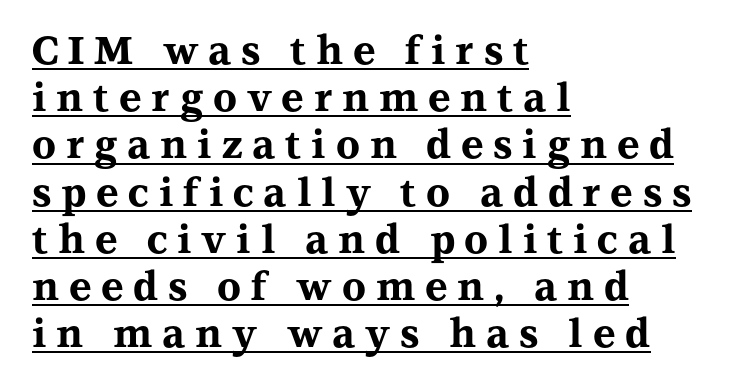
The letters are spread apart with noticeably loose tracking. Vertical strokes here are truly vertical. You could not count columns in this text — the font is proportionally spaced. A student would call this left alignment; a typographer would say flush left, rag right.
